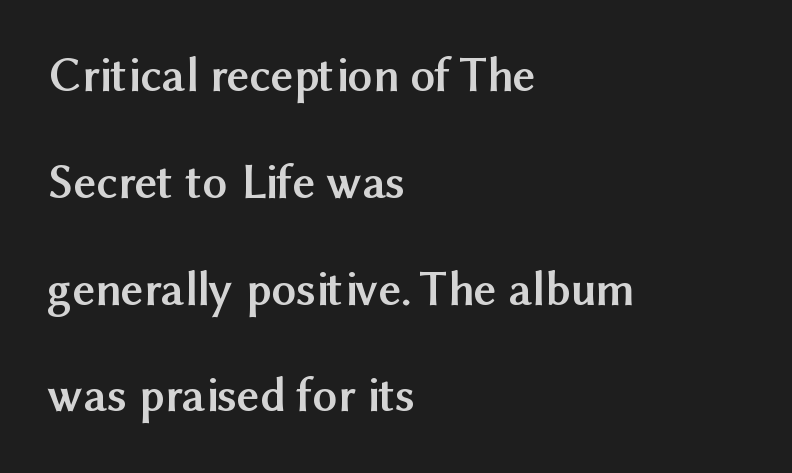
Q: Is the text bold? A: Yes.
Q: Is the text italic (slanted)? A: No, it is upright.
Q: Is the typeface a serif or a sans-serif typeface? A: Sans-serif.
Q: Is the text underlined? A: No.
Q: How is the paragraph aligned? A: Left-aligned.
Q: Is the spacing between letters normal or unusually wide? A: Normal.
Q: Is the spacing between lines tight, normal or loose? A: Loose.
Q: Width (condensed, normal, or wide)? A: Normal.
Q: Stroke contrast? A: Medium.
Q: x-height? A: Medium.
Q: Monospaced? A: No.
